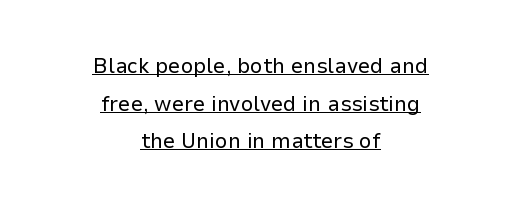
Quick note: not italic, upright. You could call the tracking neutral — neither tight nor loose. Is there an underline? Yes — a line sits under the letters. Heft: none added — not bold. Each line is balanced around a shared central axis.
